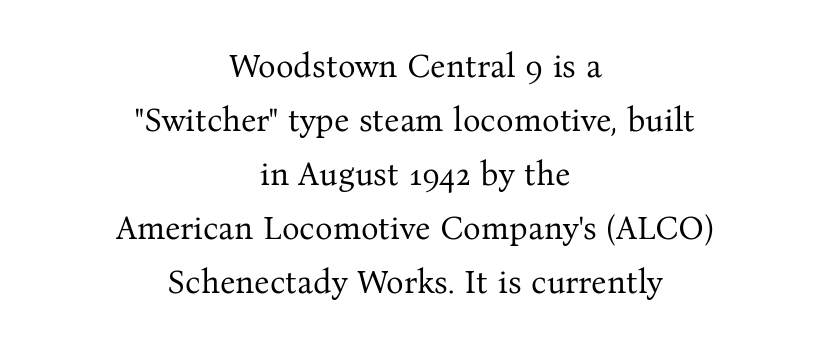
Counters stay open thanks to moderate or lighter strokes. Check the space under the baseline: it is left empty. The type is set solid horizontally, with unmodified tracking. Is there much room between lines? A standard amount, neither cramped nor airy. Note the varied advance widths — an 'i' is clearly narrower than an 'm'.
